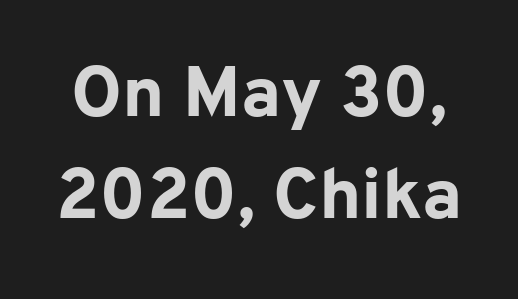
Q: Is the text bold? A: Yes.
Q: Is the text italic (slanted)? A: No, it is upright.
Q: Is the typeface a serif or a sans-serif typeface? A: Sans-serif.
Q: Is the text underlined? A: No.
Q: Is the spacing between letters normal or unusually wide? A: Normal.
Q: Is the spacing between lines tight, normal or loose? A: Normal.
Q: Width (condensed, normal, or wide)? A: Normal.
Q: Stroke contrast? A: Low.
Q: x-height? A: Medium.
Q: Monospaced? A: No.
